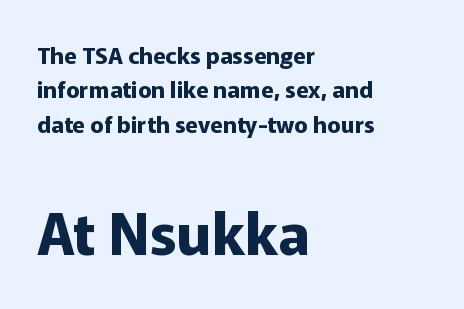
{"serif": "no", "italic": "no", "bold": "yes", "weight": "bold", "width": "normal", "stroke_contrast": "low", "x_height": "medium", "monospaced": "no", "underline": "no", "align": "left", "line_spacing": "normal", "line_spacing_ratio": 1.5, "letter_spacing": "normal", "letter_spacing_em": 0.0, "larger_block": "second", "size_ratio": 2.52, "glyph_px": 58}
